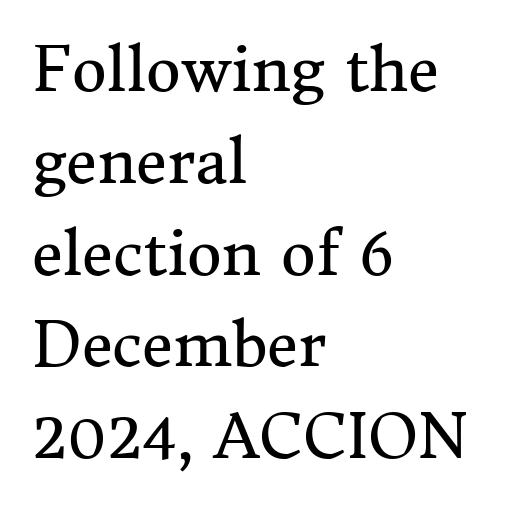
The image shows 60 px regular-weight serif type, upright; set left-aligned, normal line spacing (1.53x), normal letter spacing, not underlined; medium stroke contrast and a medium x-height.
